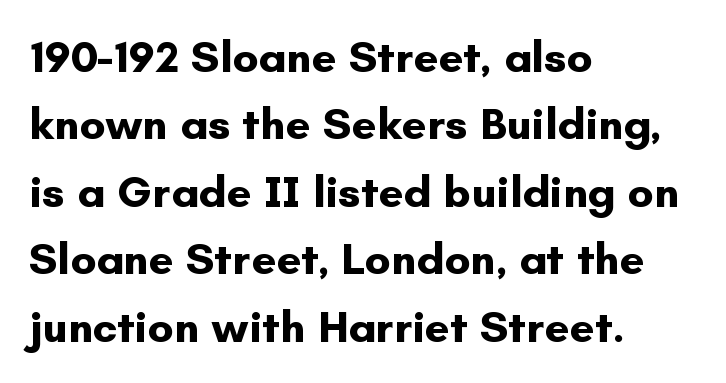
The image shows 45 px bold sans-serif type, upright; set left-aligned, normal line spacing (1.5x), normal letter spacing, not underlined; low stroke contrast and a small x-height.
